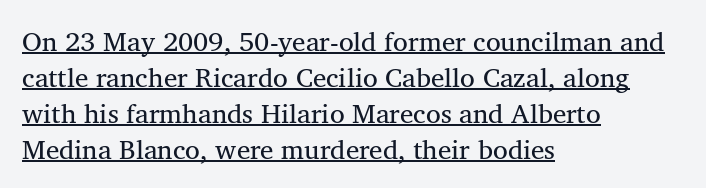
Q: Is the text underlined? A: Yes.
Q: How is the paragraph aligned? A: Left-aligned.
Q: Is the spacing between letters normal or unusually wide? A: Normal.
Q: Is the spacing between lines tight, normal or loose? A: Normal.
